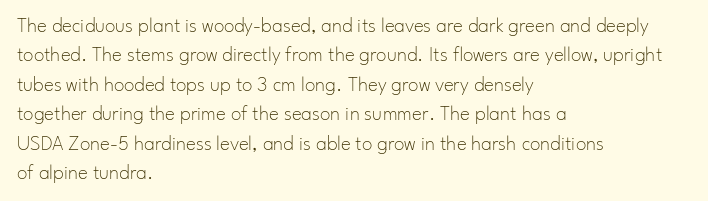
Q: Is the text bold? A: No.
Q: Is the text italic (slanted)? A: No, it is upright.
Q: Is the text underlined? A: No.
Q: How is the paragraph aligned? A: Left-aligned.
Q: Is the spacing between letters normal or unusually wide? A: Normal.
Q: Is the spacing between lines tight, normal or loose? A: Normal.
